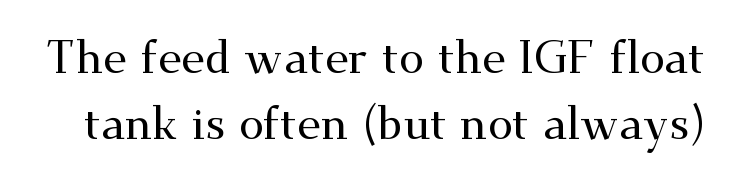
Do the characters align in a grid? No, the font is proportional. Nope, not italic — everything's standing straight. Look at the tracking — it's just the regular setting, nothing added. Rule under the text: the space is simply empty.
